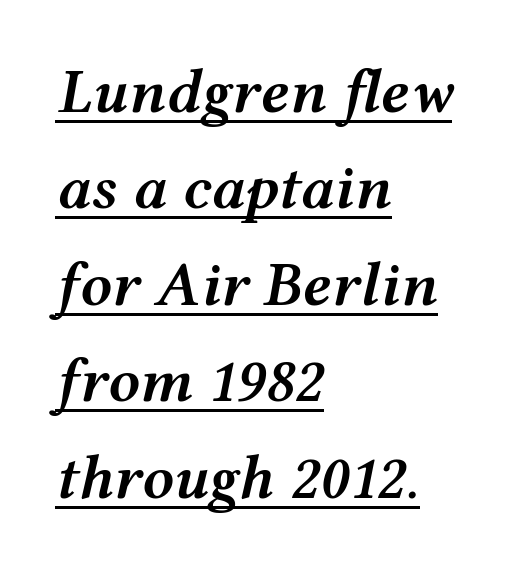
Q: Is the text bold? A: Semi-bold.
Q: Is the text italic (slanted)? A: Yes, it leans right by about 12 degrees.
Q: Is the text underlined? A: Yes.
Q: How is the paragraph aligned? A: Left-aligned.
Q: Is the spacing between letters normal or unusually wide? A: Normal.
Q: Is the spacing between lines tight, normal or loose? A: Normal.
Q: Width (condensed, normal, or wide)? A: Wide.
Q: Stroke contrast? A: Medium.
Q: x-height? A: Medium.
Q: Monospaced? A: No.
